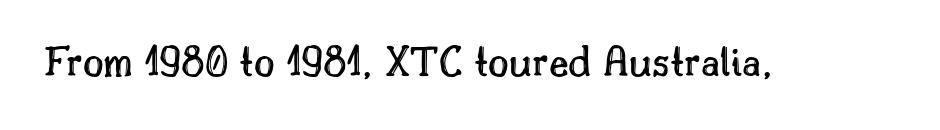
The image shows 45 px text type, upright; set normal letter spacing, not underlined; a small x-height.
